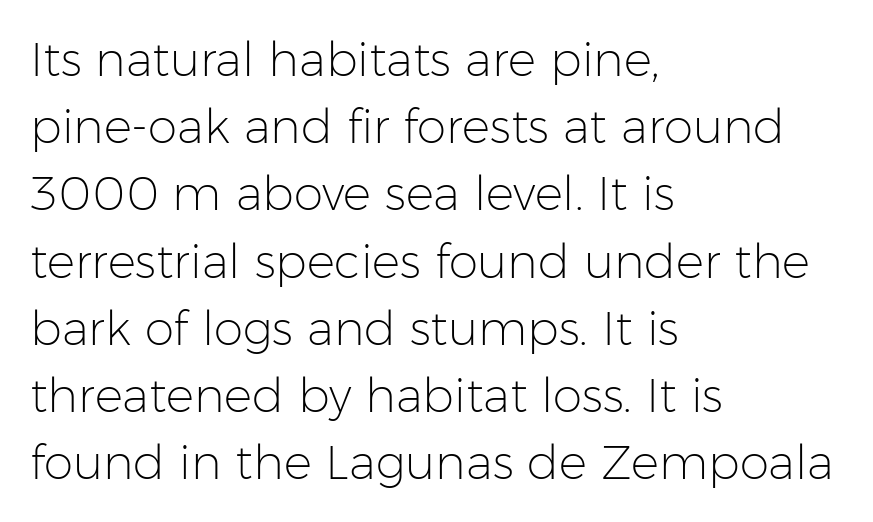
The image shows 47 px light sans-serif type, upright; set left-aligned, normal line spacing (1.43x), normal letter spacing, not underlined; low stroke contrast and a medium x-height.
